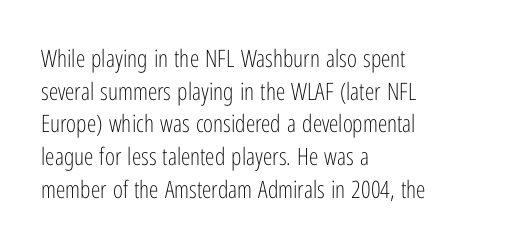
{"italic": "no", "bold": "no", "underline": "no", "align": "left", "line_spacing": "normal", "line_spacing_ratio": 1.36, "letter_spacing": "normal", "letter_spacing_em": 0.0, "glyph_px": 24}
